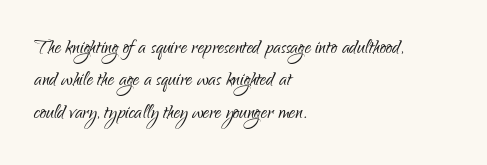
Q: Is the text bold? A: No.
Q: Is the text italic (slanted)? A: Yes.
Q: Is the text underlined? A: No.
Q: How is the paragraph aligned? A: Left-aligned.
Q: Is the spacing between letters normal or unusually wide? A: Normal.
Q: Is the spacing between lines tight, normal or loose? A: Normal.
